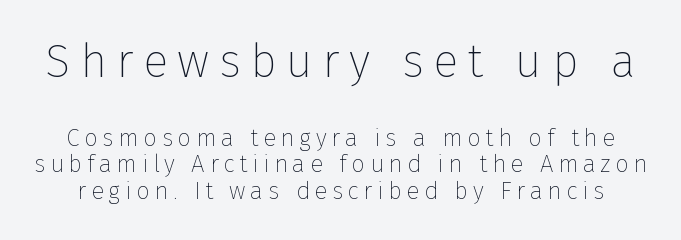
{"serif": "no", "italic": "no", "bold": "no", "weight": "thin", "width": "normal", "stroke_contrast": "low", "x_height": "medium", "monospaced": "no", "underline": "no", "line_spacing": "tight", "line_spacing_ratio": 1.11, "letter_spacing": "wide", "letter_spacing_em": 0.2, "larger_block": "first", "size_ratio": 1.96, "glyph_px": 47}
